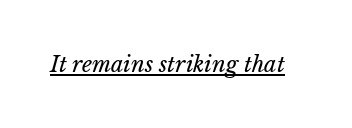
Q: Is the text bold? A: No.
Q: Is the text underlined? A: Yes.
Q: Is the spacing between letters normal or unusually wide? A: Normal.
